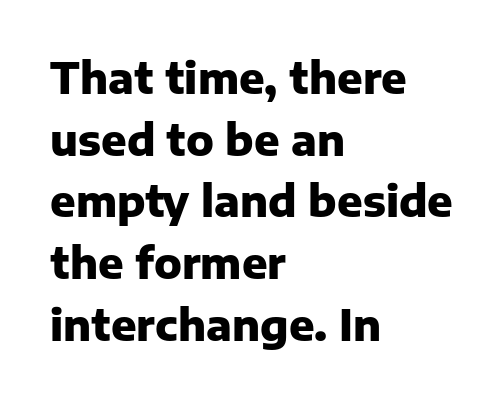
Q: Is the text bold? A: Yes.
Q: Is the text italic (slanted)? A: No, it is upright.
Q: Is the typeface a serif or a sans-serif typeface? A: Sans-serif.
Q: Is the text underlined? A: No.
Q: How is the paragraph aligned? A: Left-aligned.
Q: Is the spacing between letters normal or unusually wide? A: Normal.
Q: Is the spacing between lines tight, normal or loose? A: Normal.
Q: Width (condensed, normal, or wide)? A: Normal.
Q: Stroke contrast? A: Low.
Q: x-height? A: Medium.
Q: Monospaced? A: No.
